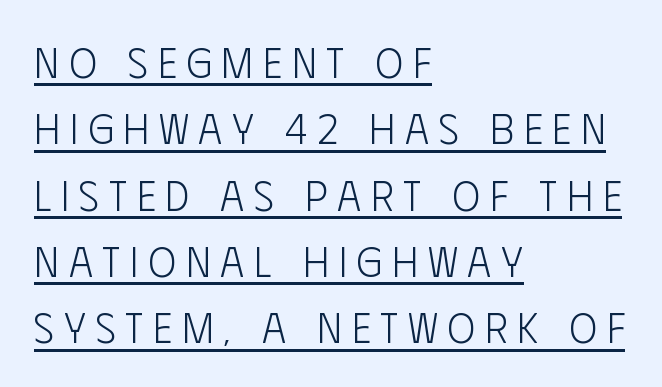
Q: Is the text bold? A: No.
Q: Is the text italic (slanted)? A: No, it is upright.
Q: Is the typeface a serif or a sans-serif typeface? A: Sans-serif.
Q: Is the text underlined? A: Yes.
Q: How is the paragraph aligned? A: Left-aligned.
Q: Is the spacing between letters normal or unusually wide? A: Unusually wide.
Q: Is the spacing between lines tight, normal or loose? A: Normal.
Q: Width (condensed, normal, or wide)? A: Condensed.
Q: Stroke contrast? A: Low.
Q: x-height? A: Large.
Q: Monospaced? A: No.
